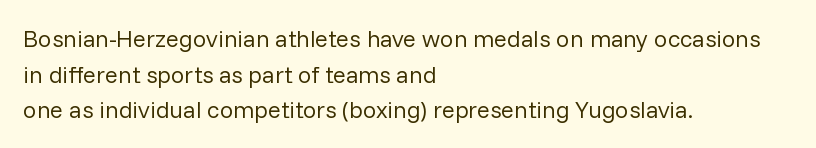
The image shows 24 px text type, upright; set left-aligned, normal line spacing (1.48x), normal letter spacing, not underlined.
